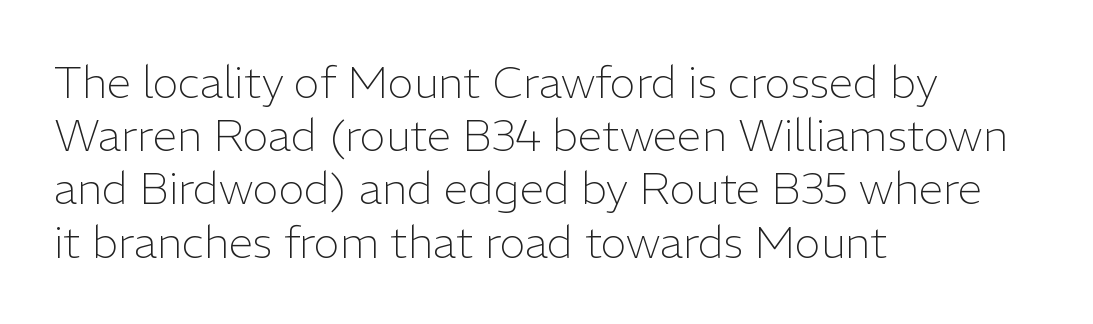
The image shows 44 px light sans-serif type, upright; set left-aligned, line spacing 1.21x, normal letter spacing, not underlined; low stroke contrast and a medium x-height.
